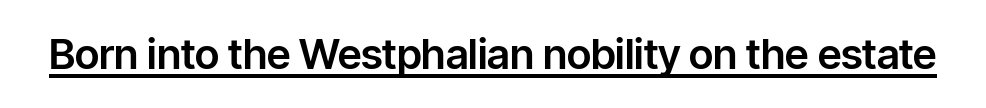
Decoration check: the copy is underlined. Tracking value appears to be zero — textbook default spacing. This sample has the flowing, uneven cadence of proportional lettering. It's the straight-up-and-down kind of type. The letters carry no serifs — their stems end cleanly without finishing strokes.
